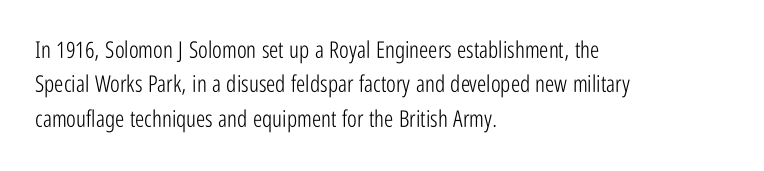
{"italic": "no", "bold": "no", "underline": "no", "align": "left", "line_spacing": "normal", "line_spacing_ratio": 1.49, "letter_spacing": "normal", "letter_spacing_em": 0.0, "glyph_px": 23}
